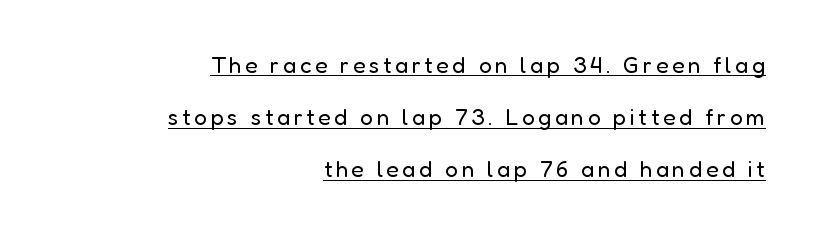
Q: Is the text bold? A: No.
Q: Is the text italic (slanted)? A: No, it is upright.
Q: Is the text underlined? A: Yes.
Q: How is the paragraph aligned? A: Right-aligned.
Q: Is the spacing between lines tight, normal or loose? A: Loose.
